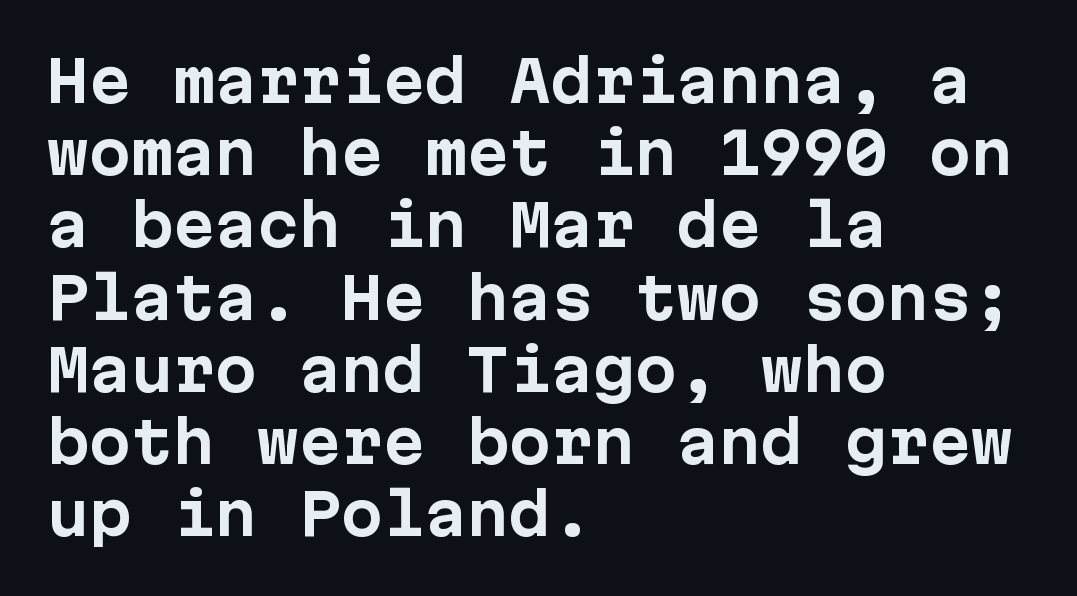
Is the letter spacing exaggerated? No — it looks like the ordinary default. A typesetter would label this face a sans. Regarding leading, the lines here are spaced in the standard way. The characters look thick and weighty, a clear bold. Line starts are locked; line ends wander.
